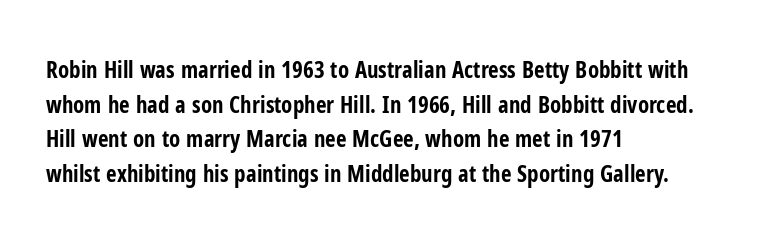
The image shows 23 px bold type, upright; set left-aligned, normal line spacing (1.51x), normal letter spacing, not underlined.
